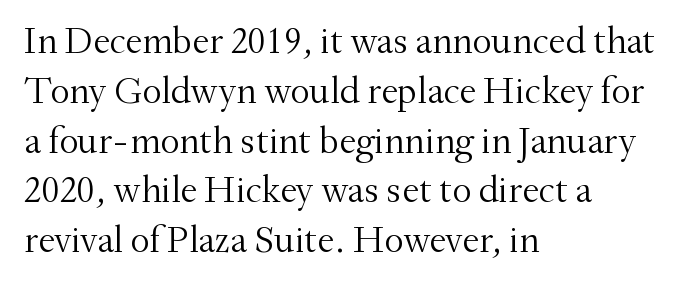
Q: Is the text bold? A: No.
Q: Is the text italic (slanted)? A: No, it is upright.
Q: Is the typeface a serif or a sans-serif typeface? A: Serif.
Q: Is the text underlined? A: No.
Q: How is the paragraph aligned? A: Left-aligned.
Q: Is the spacing between letters normal or unusually wide? A: Normal.
Q: Is the spacing between lines tight, normal or loose? A: Normal.
Q: Width (condensed, normal, or wide)? A: Normal.
Q: Stroke contrast? A: Medium.
Q: x-height? A: Small.
Q: Monospaced? A: No.
